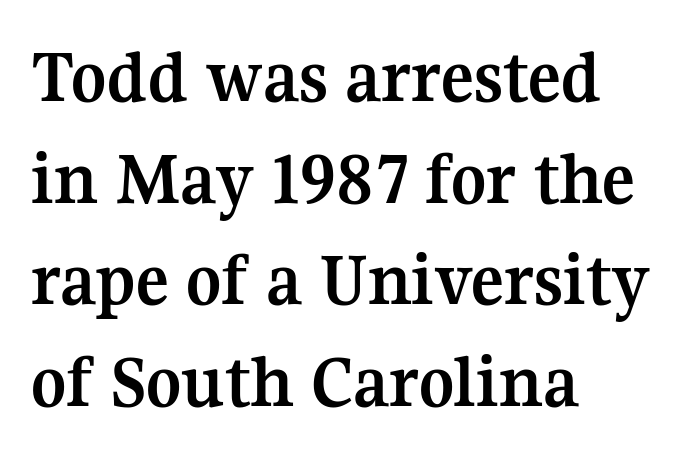
Compared with typical body copy, the letter spacing here is the same. You'd pick this weight for a headline — it's a proper bold. If you drew a ruler down the left edge, every line would touch it. Characters remain perfectly vertical along every line. Character widths vary here, with narrow letters taking less room than wide ones. The vertical gap from one line to the next is medium.
